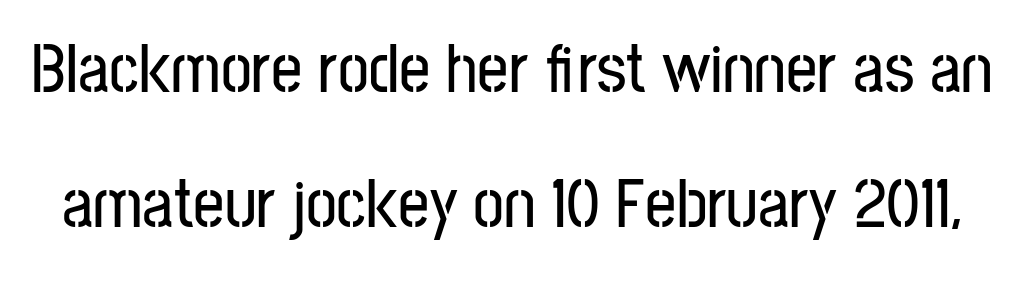
{"serif": "no", "italic": "no", "width": "condensed", "stroke_contrast": "low", "x_height": "medium", "monospaced": "no", "underline": "no", "line_spacing": "loose", "line_spacing_ratio": 1.96, "letter_spacing": "normal", "letter_spacing_em": 0.0, "glyph_px": 69}
